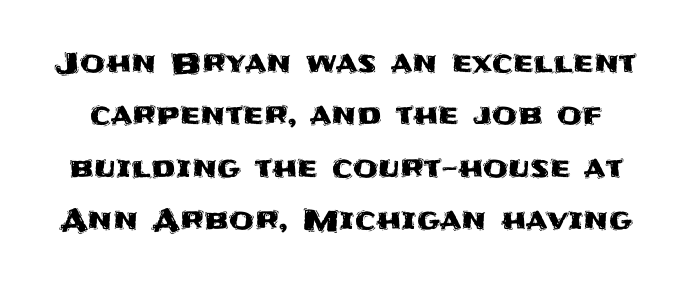
The image shows 29 px sans-serif type, upright; set line spacing 1.81x, normal letter spacing, not underlined; medium stroke contrast and a large x-height.
